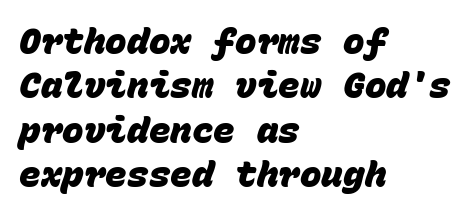
Typeset ragged right — the left edge is the straight one. What weight is shown? A full bold with thick strokes. Words float on clear page, feet unadorned. Each word holds together tightly as a unit, with standard inter-letter gaps.
